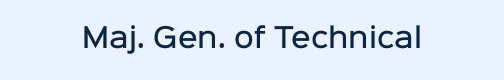
The image shows 27 px text type, upright; set normal letter spacing, not underlined.
